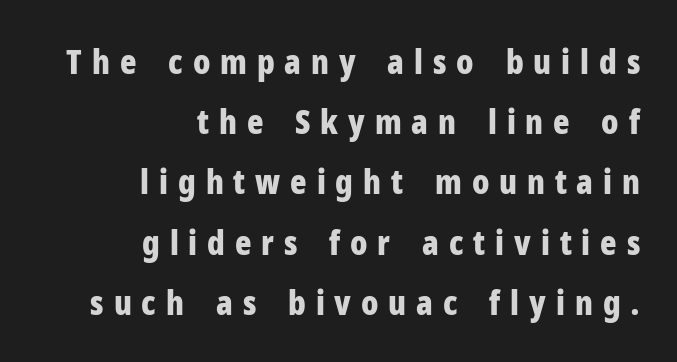
{"serif": "no", "italic": "no", "bold": "yes", "weight": "bold", "width": "condensed", "stroke_contrast": "low", "x_height": "medium", "monospaced": "no", "underline": "no", "align": "right", "line_spacing_ratio": 1.77, "letter_spacing": "wide", "letter_spacing_em": 0.29, "glyph_px": 34}
